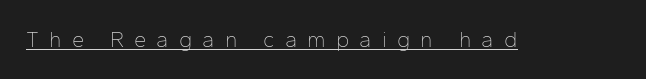
The image shows 22 px text type, upright; set unusually wide letter spacing (+0.46 em), underlined.
